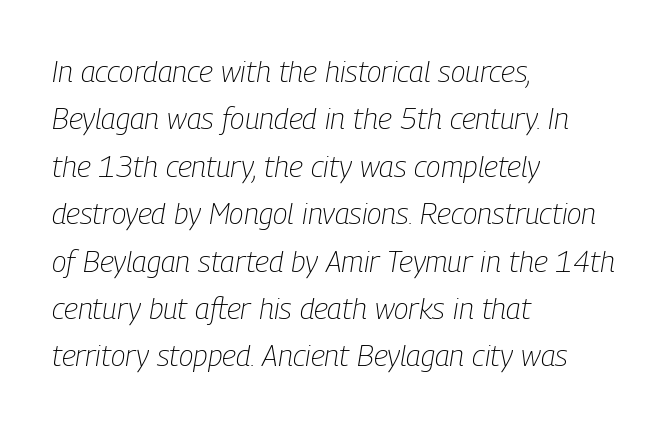
The image shows 30 px light, condensed type, italic (leaning right); set left-aligned, normal line spacing (1.58x), normal letter spacing, not underlined; low stroke contrast and a medium x-height.
